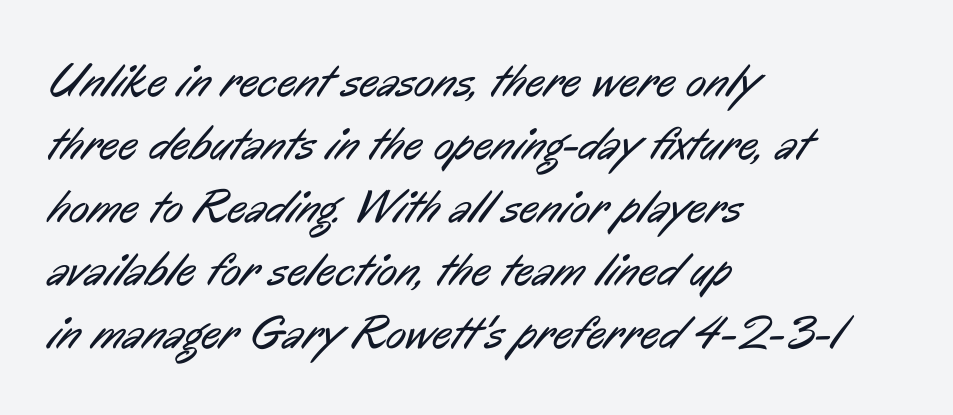
The image shows 47 px regular-weight, condensed sans-serif type; set left-aligned, normal line spacing (1.34x), normal letter spacing, not underlined; low stroke contrast and a medium x-height.
